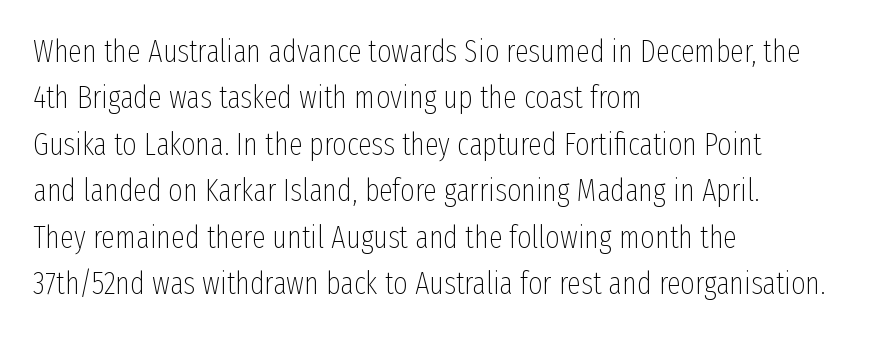
The image shows 31 px thin, condensed sans-serif type, upright; set left-aligned, normal line spacing (1.5x), normal letter spacing, not underlined; low stroke contrast and a medium x-height.
